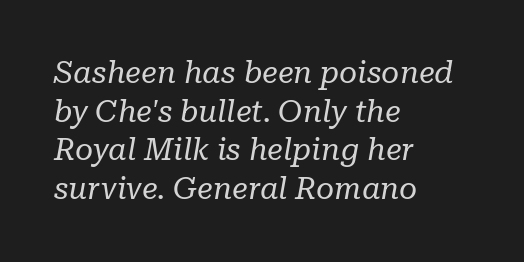
Q: Is the text bold? A: No.
Q: Is the text italic (slanted)? A: Yes, it leans right by about 10 degrees.
Q: Is the typeface a serif or a sans-serif typeface? A: Serif.
Q: Is the text underlined? A: No.
Q: How is the paragraph aligned? A: Left-aligned.
Q: Is the spacing between letters normal or unusually wide? A: Normal.
Q: Is the spacing between lines tight, normal or loose? A: Normal.
Q: Width (condensed, normal, or wide)? A: Normal.
Q: Stroke contrast? A: Low.
Q: x-height? A: Medium.
Q: Monospaced? A: No.
